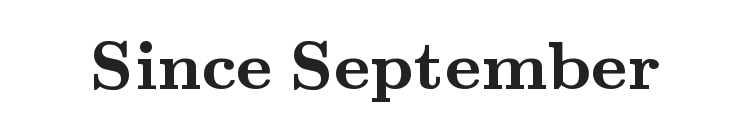
Q: Is the text bold? A: Yes.
Q: Is the text italic (slanted)? A: No, it is upright.
Q: Is the typeface a serif or a sans-serif typeface? A: Serif.
Q: Is the text underlined? A: No.
Q: Is the spacing between letters normal or unusually wide? A: Normal.
Q: Width (condensed, normal, or wide)? A: Wide.
Q: Stroke contrast? A: Medium.
Q: x-height? A: Small.
Q: Monospaced? A: No.
